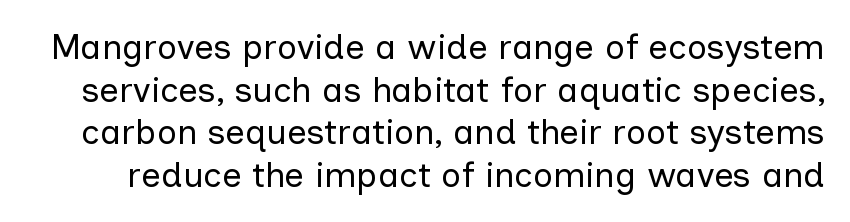
Style check: upright. Nothing heavy about these letters — not bold at all. Bare-footed words on every line. The line texture is even and compact thanks to regular tracking. The designer went with a sans here, leaving each stem footless. Proportional: the letters do not fall into vertical columns.
